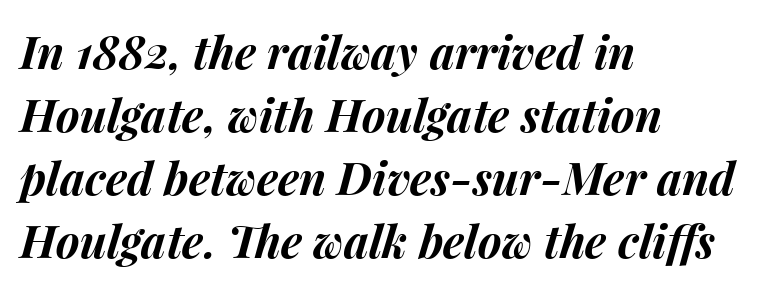
Notice how the passage keeps a crisp vertical edge on the left only. The lettering tilts uniformly, giving the passage an italic look. On the weight axis this lands at bold, roughly 700. Tracking value appears to be zero — textbook default spacing. Vertical spacing — default.
